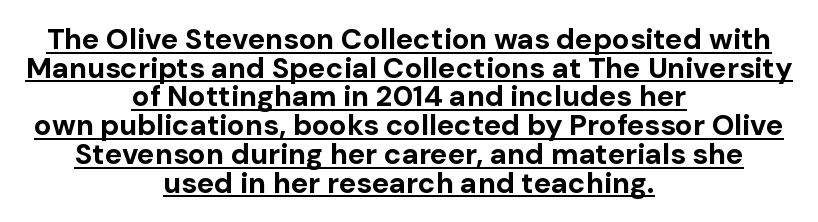
This is roman type, the default non-slanted kind. Reading down the column, the eye jumps only a short way to each next line. The passage shown is typeset with a sans-serif family. Tracking value appears to be zero — textbook default spacing.
